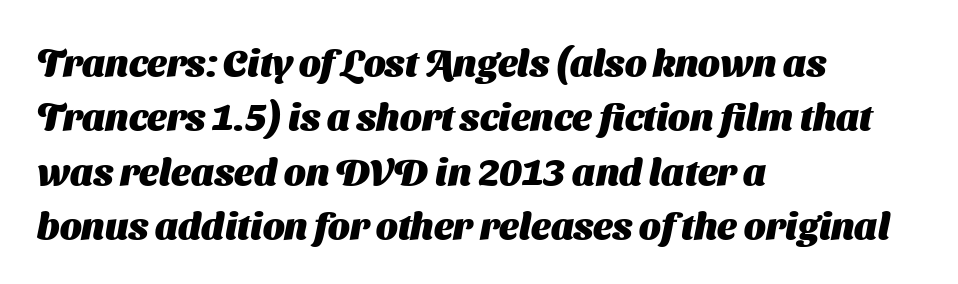
Font category for this specimen: sans-serif. Is the type bold? Yes — the strokes are clearly thick and heavy. Does the leading feel generous? No, just average. Inter-character spacing is left at the font's built-in metrics.
